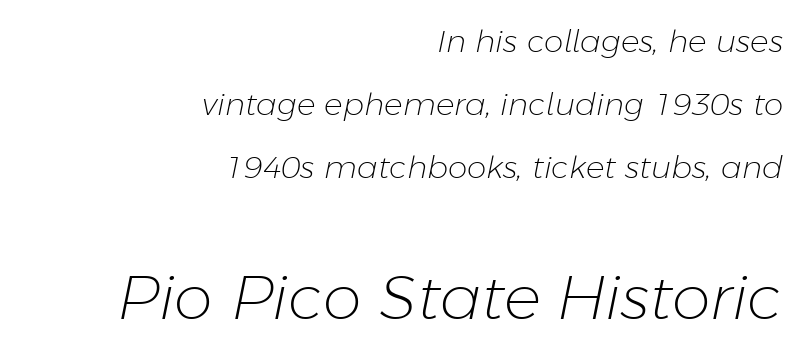
{"italic": "yes", "lean": "right", "slant_degrees": 11, "bold": "no", "weight": "light", "width": "normal", "stroke_contrast": "low", "x_height": "medium", "monospaced": "no", "underline": "no", "align": "right", "line_spacing": "loose", "line_spacing_ratio": 2.03, "letter_spacing": "normal", "letter_spacing_em": 0.0, "larger_block": "second", "size_ratio": 2.0, "glyph_px": 62}
